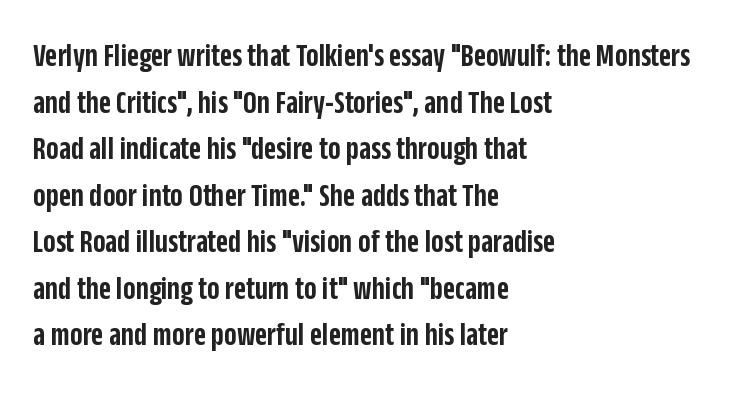
The lines in this sample share a left origin and differ only in where they stop. Students, this is semibold: more ink than regular, less than bold. Spacing between characters is what you'd get straight out of the box. Lines of text with bare space underneath.
